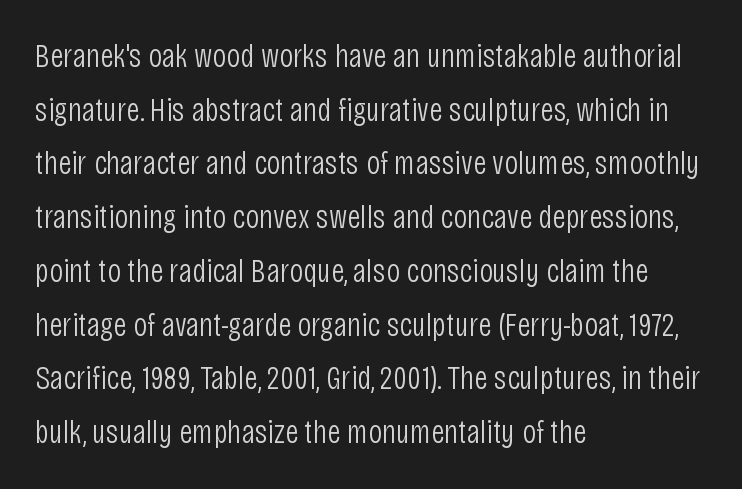
Q: Is the text bold? A: No.
Q: Is the text italic (slanted)? A: No, it is upright.
Q: Is the typeface a serif or a sans-serif typeface? A: Sans-serif.
Q: Is the text underlined? A: No.
Q: How is the paragraph aligned? A: Left-aligned.
Q: Is the spacing between letters normal or unusually wide? A: Normal.
Q: Is the spacing between lines tight, normal or loose? A: Normal.
Q: Width (condensed, normal, or wide)? A: Condensed.
Q: Stroke contrast? A: Low.
Q: x-height? A: Large.
Q: Monospaced? A: No.
